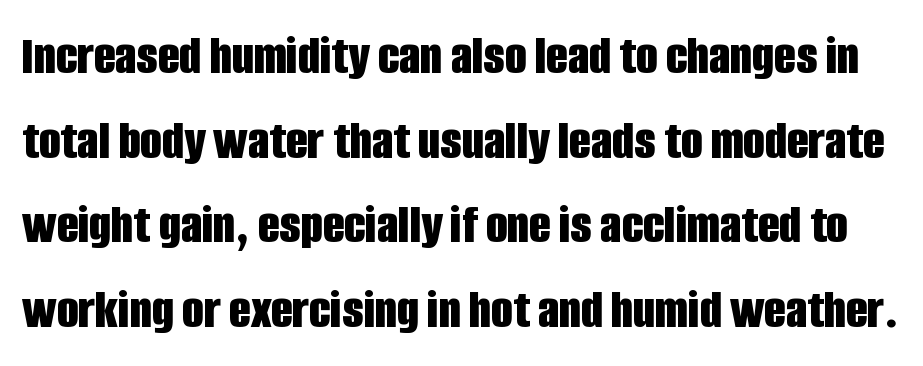
Q: Is the text bold? A: Yes.
Q: Is the text italic (slanted)? A: No, it is upright.
Q: Is the typeface a serif or a sans-serif typeface? A: Sans-serif.
Q: Is the text underlined? A: No.
Q: Is the spacing between letters normal or unusually wide? A: Normal.
Q: Is the spacing between lines tight, normal or loose? A: Normal.
Q: Width (condensed, normal, or wide)? A: Condensed.
Q: Stroke contrast? A: Low.
Q: x-height? A: Large.
Q: Monospaced? A: No.
